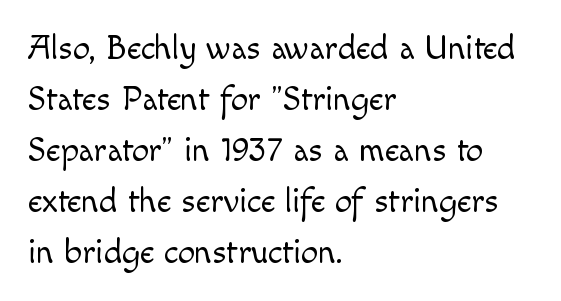
Q: Is the text bold? A: No.
Q: Is the text italic (slanted)? A: No, it is upright.
Q: Is the typeface a serif or a sans-serif typeface? A: Sans-serif.
Q: Is the text underlined? A: No.
Q: How is the paragraph aligned? A: Left-aligned.
Q: Is the spacing between letters normal or unusually wide? A: Normal.
Q: Is the spacing between lines tight, normal or loose? A: Normal.
Q: Width (condensed, normal, or wide)? A: Normal.
Q: x-height? A: Small.
Q: Monospaced? A: No.
